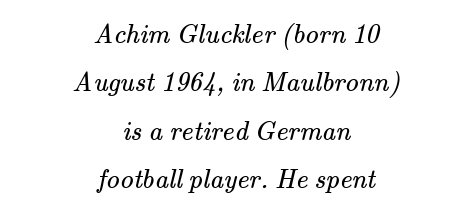
The image shows 27 px text type; set centered, line spacing 1.79x, normal letter spacing, not underlined.
